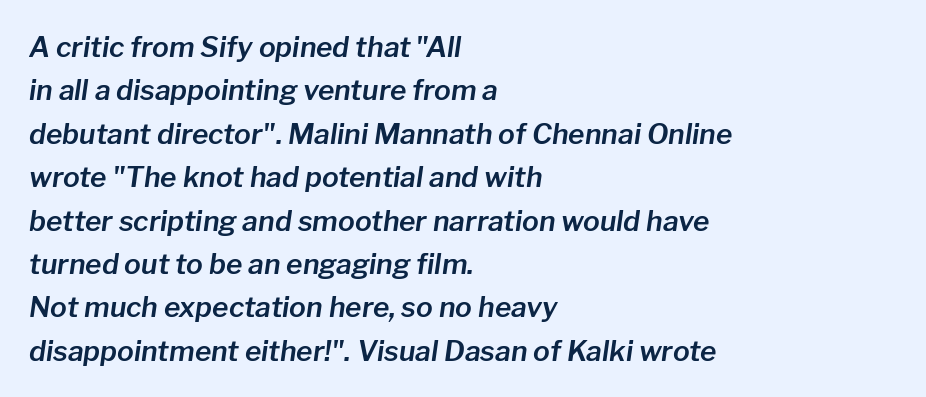
Q: Is the text italic (slanted)? A: Yes, it leans right by about 8 degrees.
Q: Is the text underlined? A: No.
Q: How is the paragraph aligned? A: Left-aligned.
Q: Is the spacing between letters normal or unusually wide? A: Normal.
Q: Is the spacing between lines tight, normal or loose? A: Normal.
Q: Width (condensed, normal, or wide)? A: Normal.
Q: Stroke contrast? A: Low.
Q: x-height? A: Medium.
Q: Monospaced? A: No.
